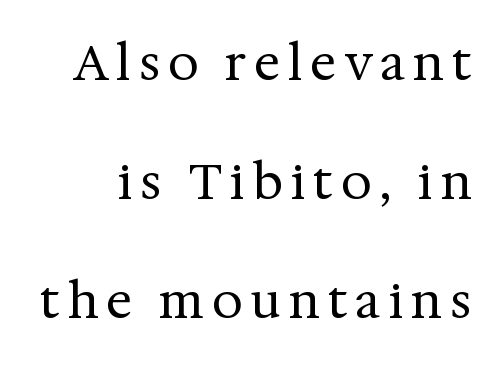
The passage shown is not bold in any degree. Whoever set this chose breathing room over compactness in the vertical rhythm. The space directly below the letters is spotless. The passage shown is typed in a proportional face where columns would drift. This is roman type, the default non-slanted kind. Are there feet on the stems? There are — it's a serif.
